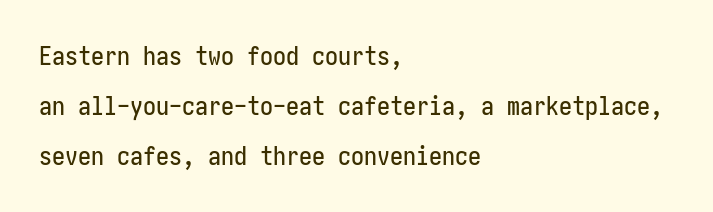
The image shows 26 px text type, upright; set left-aligned, loose line spacing (1.92x), normal letter spacing, not underlined.
